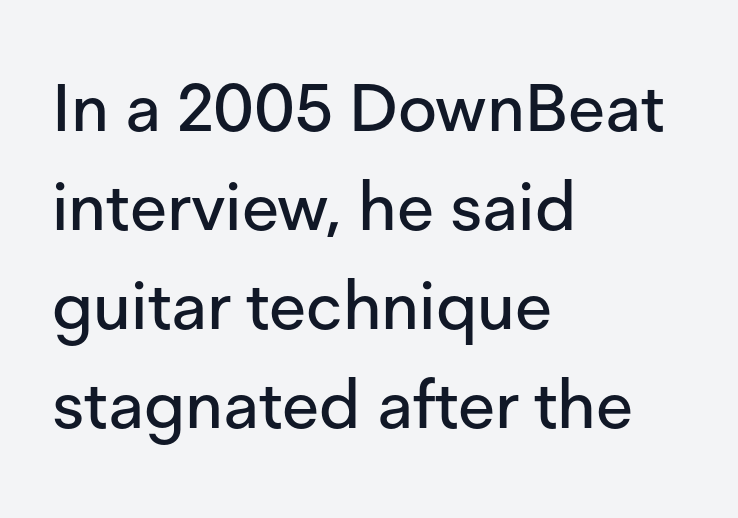
The image shows 67 px sans-serif type, upright; set left-aligned, normal line spacing (1.48x), normal letter spacing, not underlined; low stroke contrast and a medium x-height.
